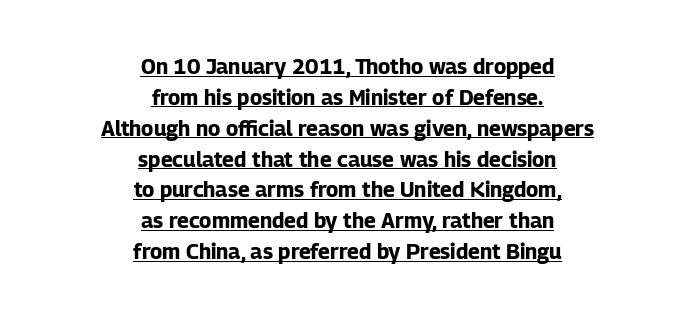
{"italic": "no", "bold": "yes", "underline": "yes", "align": "center", "line_spacing": "normal", "line_spacing_ratio": 1.47, "letter_spacing": "normal", "letter_spacing_em": 0.0, "glyph_px": 21}
